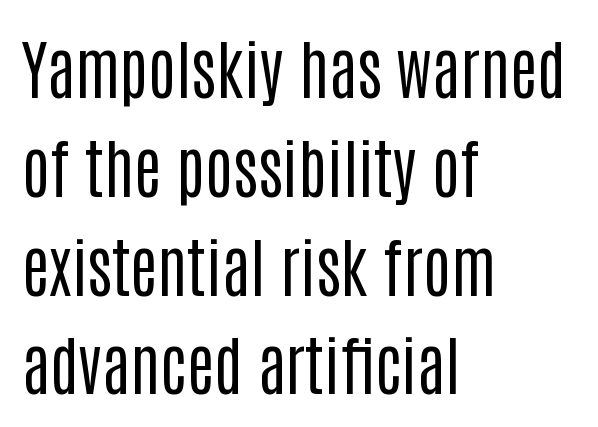
Q: Is the text bold? A: No.
Q: Is the text italic (slanted)? A: No, it is upright.
Q: Is the typeface a serif or a sans-serif typeface? A: Sans-serif.
Q: Is the text underlined? A: No.
Q: How is the paragraph aligned? A: Left-aligned.
Q: Is the spacing between letters normal or unusually wide? A: Normal.
Q: Is the spacing between lines tight, normal or loose? A: Normal.
Q: Width (condensed, normal, or wide)? A: Condensed.
Q: Stroke contrast? A: Low.
Q: x-height? A: Large.
Q: Monospaced? A: No.
